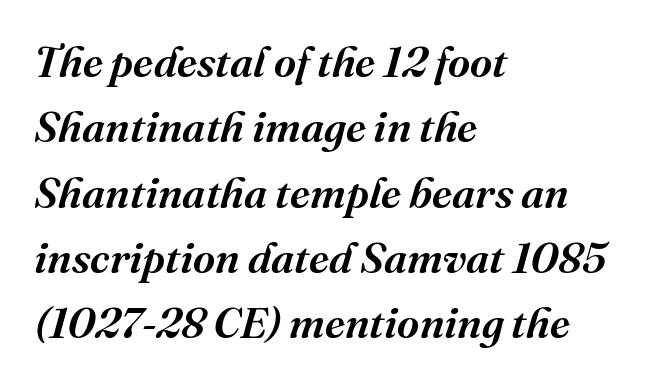
Bare-footed words on every line. Proportional: the letters do not fall into vertical columns. The passage shown is typeset with a serif family. These lines were composed using italics. Strokes here are thickened, but only to semibold level. The lines in this sample share a left origin and differ only in where they stop.
